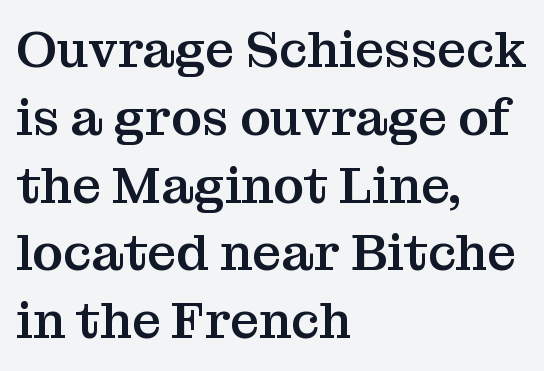
{"serif": "yes", "italic": "no", "width": "normal", "stroke_contrast": "medium", "x_height": "medium", "monospaced": "no", "underline": "no", "align": "left", "line_spacing": "normal", "line_spacing_ratio": 1.33, "letter_spacing": "normal", "letter_spacing_em": 0.0, "glyph_px": 51}
